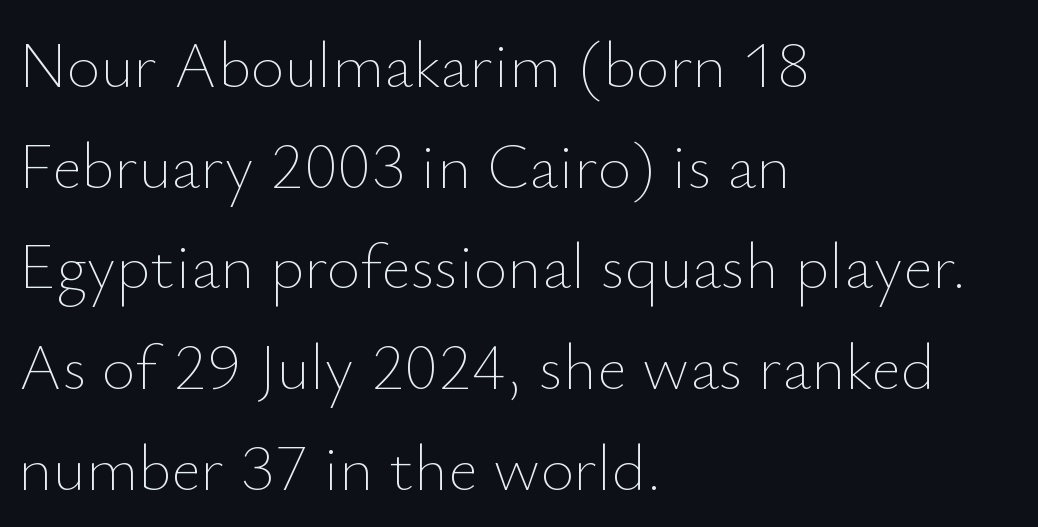
{"italic": "no", "bold": "no", "weight": "thin", "width": "normal", "stroke_contrast": "low", "x_height": "small", "monospaced": "no", "underline": "no", "align": "left", "line_spacing": "normal", "line_spacing_ratio": 1.55, "letter_spacing": "normal", "letter_spacing_em": 0.0, "glyph_px": 65}
